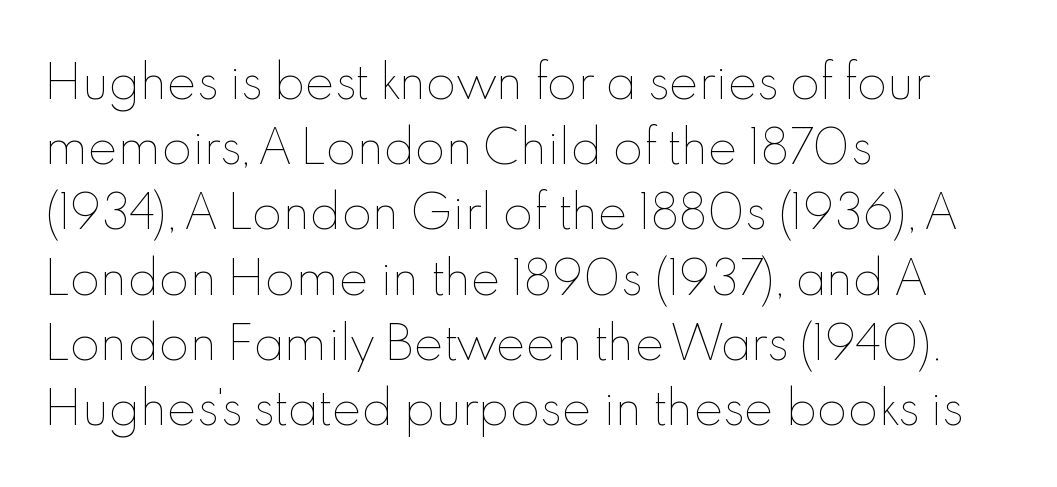
The image shows 45 px thin type, upright; set left-aligned, normal line spacing (1.45x), normal letter spacing, not underlined; a small x-height.
